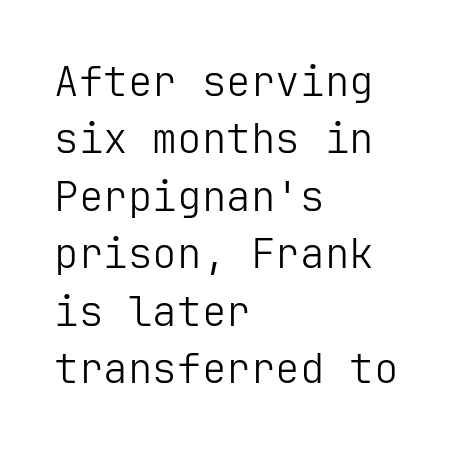
The image shows 41 px light sans-serif type, upright; set left-aligned, normal line spacing (1.4x), normal letter spacing, not underlined; low stroke contrast and a medium x-height.
